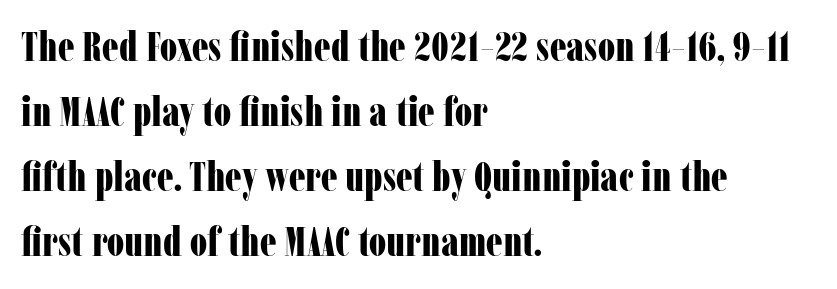
Q: Is the text bold? A: Yes.
Q: Is the text italic (slanted)? A: No, it is upright.
Q: Is the typeface a serif or a sans-serif typeface? A: Serif.
Q: Is the text underlined? A: No.
Q: How is the paragraph aligned? A: Left-aligned.
Q: Is the spacing between letters normal or unusually wide? A: Normal.
Q: Is the spacing between lines tight, normal or loose? A: Normal.
Q: Width (condensed, normal, or wide)? A: Condensed.
Q: Stroke contrast? A: Low.
Q: x-height? A: Medium.
Q: Monospaced? A: No.
